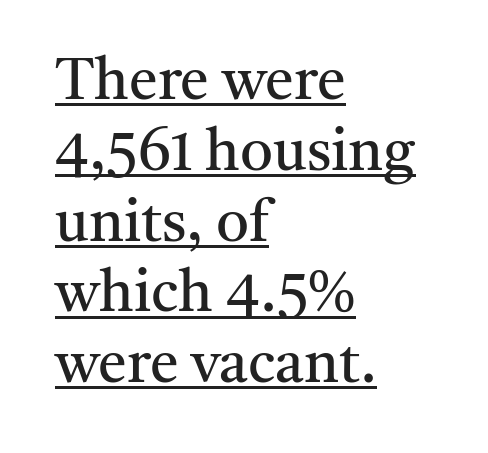
The image shows 58 px regular-weight serif type, upright; set left-aligned, line spacing 1.22x, normal letter spacing, underlined; medium stroke contrast and a medium x-height.
